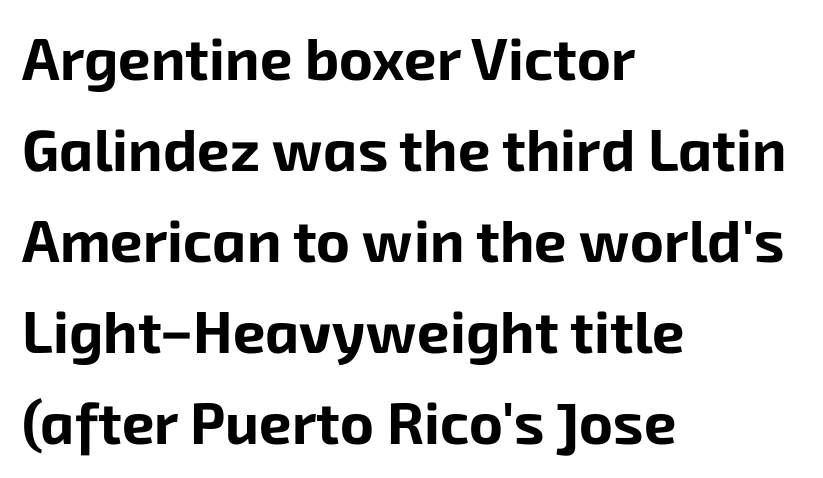
Each new line begins a customary step beneath the previous one. Tracking here is standard; glyphs follow each other at the usual distance. The space directly below the letters is spotless. The passage is arranged the way most books set body copy — flush left. Thick stems and heavy bowls — unmistakably bold. Varying glyph widths throughout — classic text-font behaviour.
